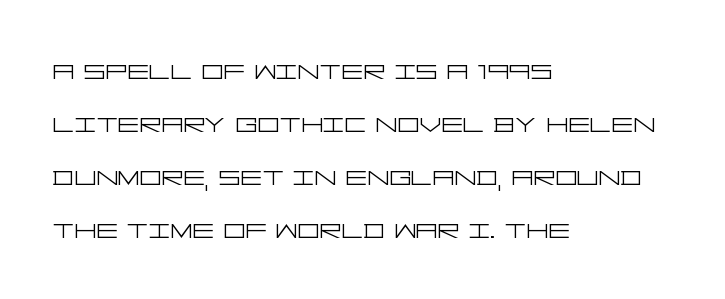
Q: Is the text bold? A: No.
Q: Is the text italic (slanted)? A: No, it is upright.
Q: Is the typeface a serif or a sans-serif typeface? A: Sans-serif.
Q: Is the text underlined? A: No.
Q: How is the paragraph aligned? A: Left-aligned.
Q: Is the spacing between letters normal or unusually wide? A: Normal.
Q: Is the spacing between lines tight, normal or loose? A: Normal.
Q: Width (condensed, normal, or wide)? A: Wide.
Q: Stroke contrast? A: Low.
Q: x-height? A: Large.
